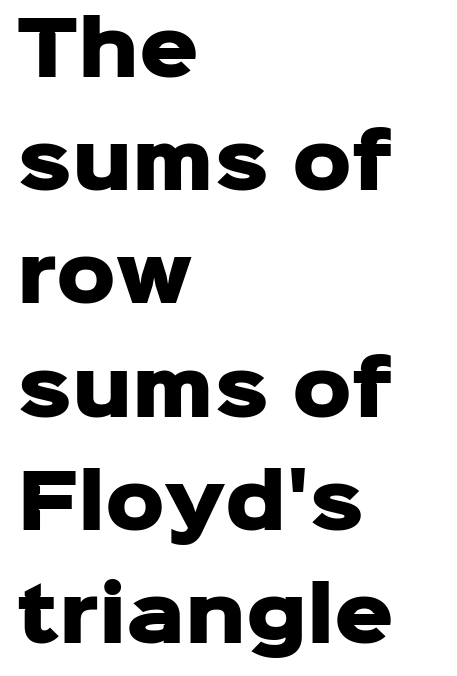
{"serif": "no", "italic": "no", "bold": "yes", "weight": "heavy", "width": "normal", "stroke_contrast": "low", "x_height": "medium", "monospaced": "no", "underline": "no", "align": "left", "line_spacing": "normal", "line_spacing_ratio": 1.53, "letter_spacing": "normal", "letter_spacing_em": 0.0, "glyph_px": 74}
